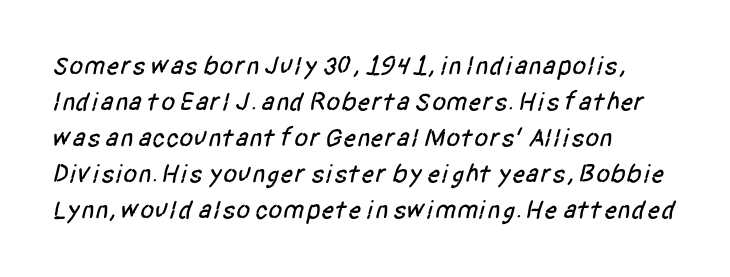
The image shows 26 px text type; set left-aligned, normal line spacing (1.38x), normal letter spacing, not underlined.
